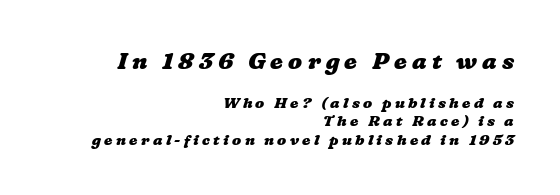
{"bold": "yes", "underline": "no", "align": "right", "line_spacing_ratio": 1.23, "letter_spacing": "wide", "letter_spacing_em": 0.22, "larger_block": "first", "size_ratio": 1.53, "glyph_px": 23}
